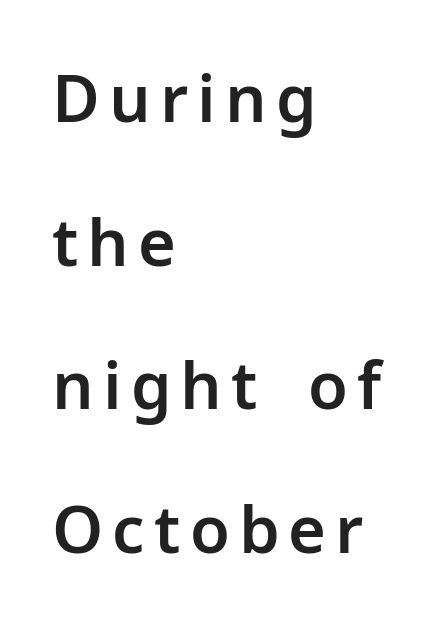
The image shows 65 px sans-serif type, upright; set left-aligned, loose line spacing (2.21x), not underlined; low stroke contrast and a medium x-height.
